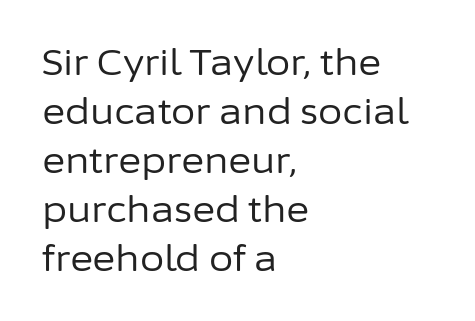
{"serif": "no", "italic": "no", "bold": "no", "weight": "regular", "width": "normal", "stroke_contrast": "low", "x_height": "medium", "monospaced": "no", "underline": "no", "align": "left", "line_spacing": "normal", "line_spacing_ratio": 1.4, "letter_spacing": "normal", "letter_spacing_em": 0.0, "glyph_px": 35}
